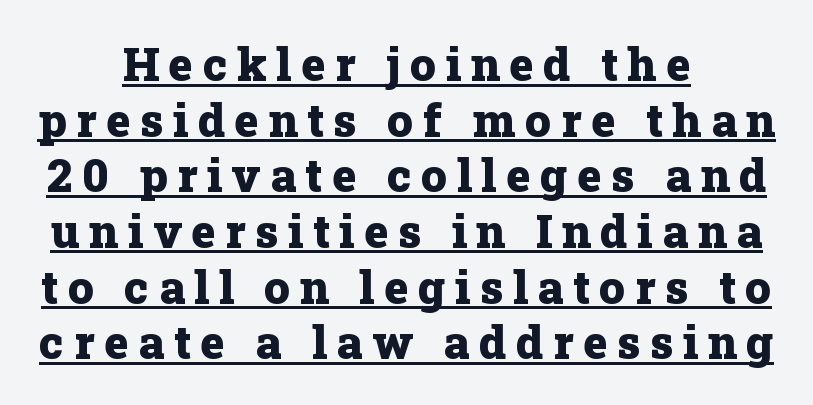
{"serif": "yes", "italic": "no", "bold": "yes", "weight": "heavy", "width": "normal", "stroke_contrast": "low", "x_height": "medium", "monospaced": "no", "underline": "yes", "line_spacing_ratio": 1.21, "letter_spacing": "wide", "letter_spacing_em": 0.21, "glyph_px": 46}
